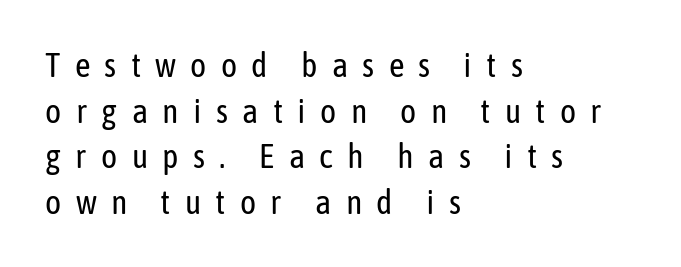
The image shows 34 px regular-weight, condensed sans-serif type, upright; set left-aligned, normal line spacing (1.34x), unusually wide letter spacing (+0.42 em), not underlined; low stroke contrast and a medium x-height.
